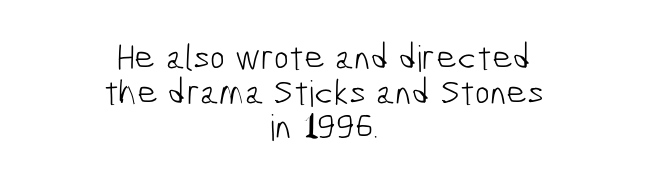
{"serif": "no", "bold": "no", "weight": "light", "width": "condensed", "stroke_contrast": "low", "x_height": "medium", "monospaced": "no", "underline": "no", "align": "center", "line_spacing": "tight", "line_spacing_ratio": 0.96, "letter_spacing": "normal", "letter_spacing_em": 0.0, "glyph_px": 36}
